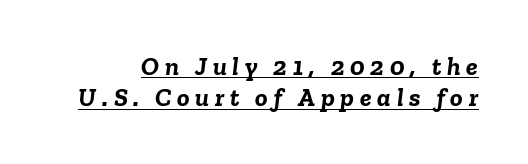
Q: Is the text bold? A: Yes.
Q: Is the text italic (slanted)? A: Yes, it leans right by about 6 degrees.
Q: Is the text underlined? A: Yes.
Q: Is the spacing between letters normal or unusually wide? A: Unusually wide.
